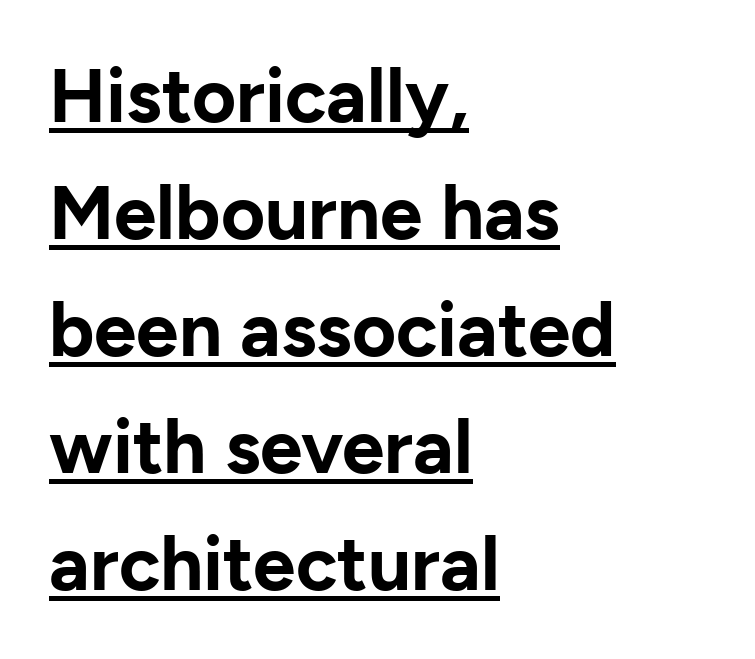
Q: Is the text bold? A: Yes.
Q: Is the text italic (slanted)? A: No, it is upright.
Q: Is the typeface a serif or a sans-serif typeface? A: Sans-serif.
Q: Is the text underlined? A: Yes.
Q: How is the paragraph aligned? A: Left-aligned.
Q: Is the spacing between letters normal or unusually wide? A: Normal.
Q: Is the spacing between lines tight, normal or loose? A: Normal.
Q: Width (condensed, normal, or wide)? A: Normal.
Q: Stroke contrast? A: Low.
Q: x-height? A: Medium.
Q: Monospaced? A: No.
